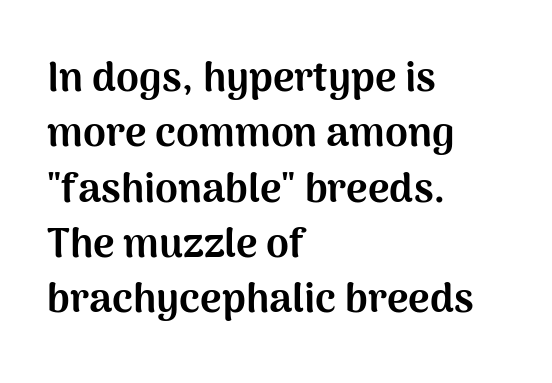
The image shows 41 px bold sans-serif type, upright; set left-aligned, normal line spacing (1.35x), normal letter spacing, not underlined; medium stroke contrast and a medium x-height.
